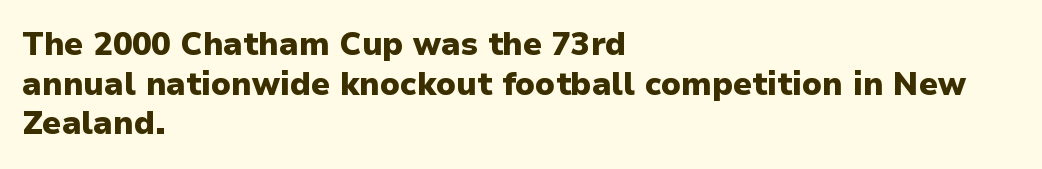
{"serif": "no", "italic": "no", "bold": "yes", "weight": "heavy", "width": "normal", "stroke_contrast": "low", "x_height": "medium", "monospaced": "no", "underline": "no", "align": "left", "line_spacing_ratio": 1.24, "letter_spacing": "normal", "letter_spacing_em": 0.0, "glyph_px": 32}
